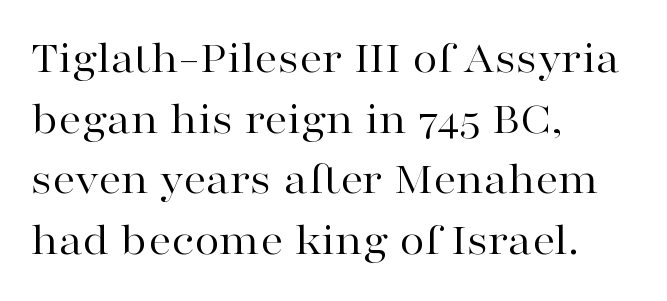
The image shows 46 px regular-weight, wide serif type, upright; set left-aligned, normal line spacing (1.32x), normal letter spacing, not underlined; high stroke contrast and a medium x-height.
